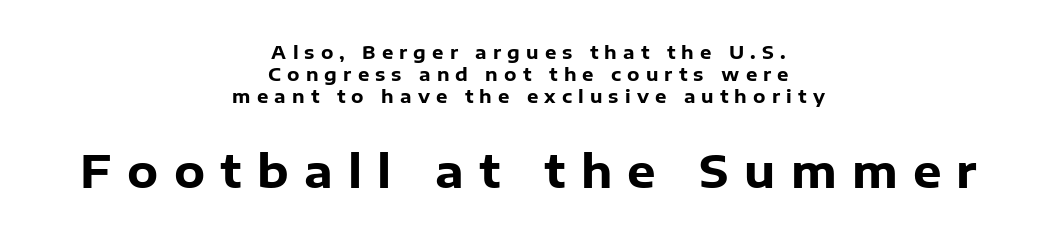
Q: Is the text bold? A: Yes.
Q: Is the text italic (slanted)? A: No, it is upright.
Q: Is the typeface a serif or a sans-serif typeface? A: Sans-serif.
Q: Is the text underlined? A: No.
Q: How is the paragraph aligned? A: Centered.
Q: Is the spacing between letters normal or unusually wide? A: Unusually wide.
Q: Which block of text is set in a larger size, the first (top) or the second (bottom)? A: The second (bottom) one.
Q: Width (condensed, normal, or wide)? A: Normal.
Q: Stroke contrast? A: Low.
Q: x-height? A: Medium.
Q: Monospaced? A: No.
